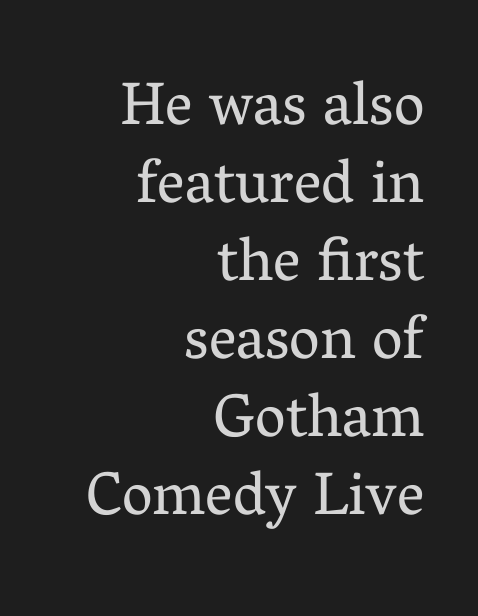
Q: Is the text bold? A: No.
Q: Is the text italic (slanted)? A: No, it is upright.
Q: Is the typeface a serif or a sans-serif typeface? A: Serif.
Q: Is the text underlined? A: No.
Q: How is the paragraph aligned? A: Right-aligned.
Q: Is the spacing between letters normal or unusually wide? A: Normal.
Q: Is the spacing between lines tight, normal or loose? A: Normal.
Q: Width (condensed, normal, or wide)? A: Normal.
Q: Stroke contrast? A: Medium.
Q: x-height? A: Medium.
Q: Monospaced? A: No.
